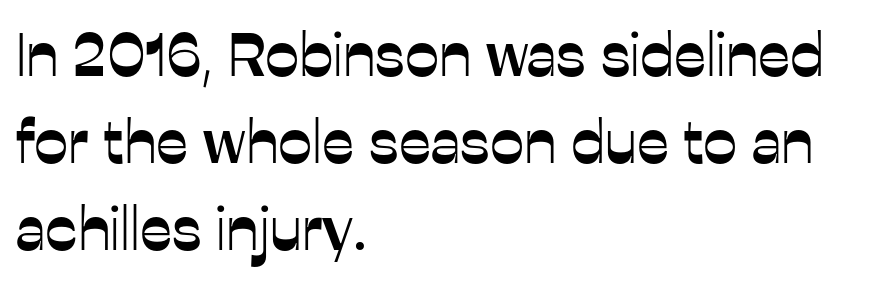
{"serif": "no", "italic": "no", "width": "normal", "stroke_contrast": "low", "x_height": "medium", "monospaced": "no", "underline": "no", "align": "left", "line_spacing": "normal", "line_spacing_ratio": 1.43, "letter_spacing": "normal", "letter_spacing_em": 0.0, "glyph_px": 61}
